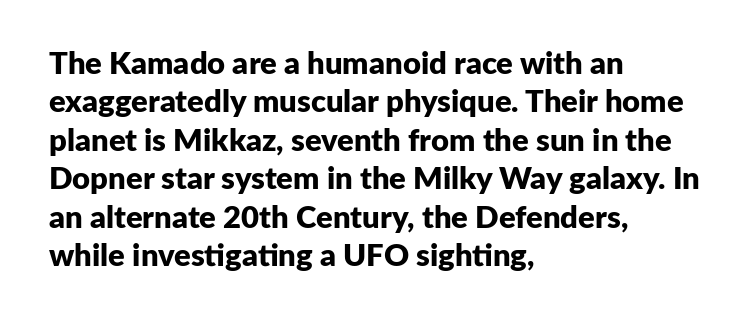
{"serif": "no", "italic": "no", "bold": "yes", "weight": "bold", "width": "normal", "stroke_contrast": "low", "x_height": "medium", "monospaced": "no", "underline": "no", "align": "left", "line_spacing_ratio": 1.24, "letter_spacing": "normal", "letter_spacing_em": 0.0, "glyph_px": 31}
